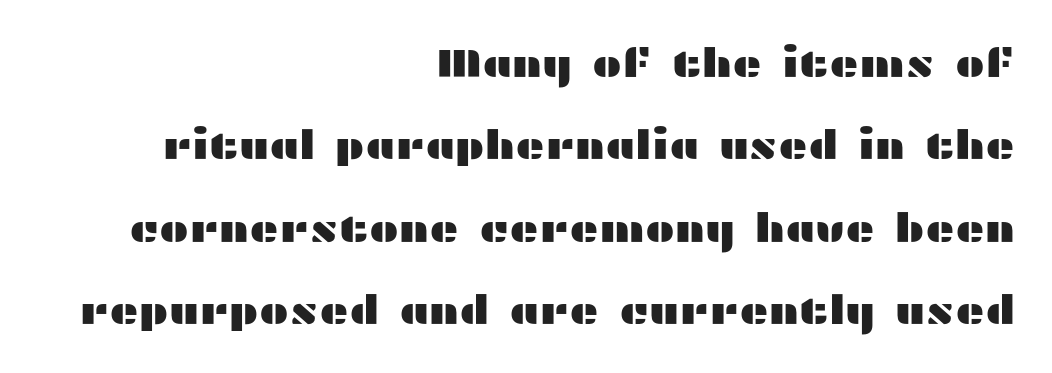
{"serif": "no", "italic": "no", "width": "wide", "stroke_contrast": "medium", "x_height": "medium", "monospaced": "no", "underline": "no", "align": "right", "line_spacing": "loose", "line_spacing_ratio": 2.06, "letter_spacing": "normal", "letter_spacing_em": 0.0, "glyph_px": 40}
